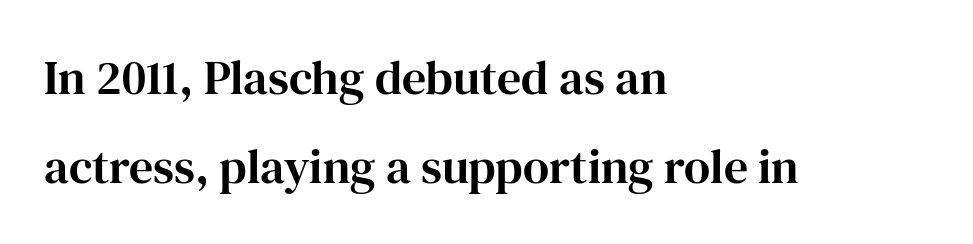
{"serif": "yes", "italic": "no", "width": "normal", "stroke_contrast": "high", "x_height": "medium", "monospaced": "no", "underline": "no", "align": "left", "line_spacing_ratio": 1.85, "letter_spacing": "normal", "letter_spacing_em": 0.0, "glyph_px": 48}
